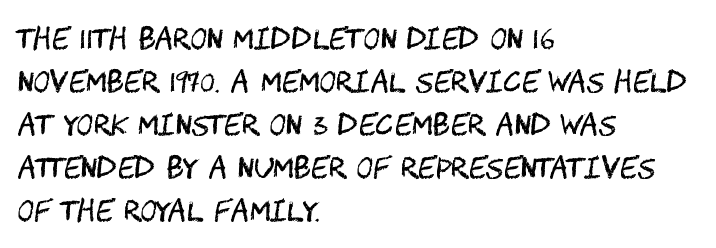
{"serif": "no", "italic": "no", "bold": "no", "weight": "regular", "width": "condensed", "stroke_contrast": "medium", "x_height": "large", "underline": "no", "align": "left", "line_spacing": "normal", "line_spacing_ratio": 1.54, "letter_spacing": "normal", "letter_spacing_em": 0.0, "glyph_px": 28}
